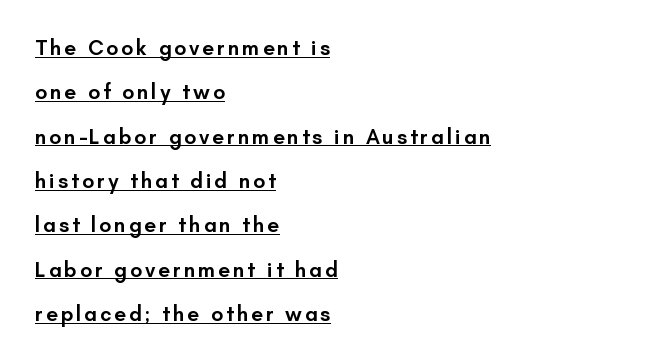
{"italic": "no", "bold": "semi", "underline": "yes", "align": "left", "line_spacing": "loose", "line_spacing_ratio": 2.11, "glyph_px": 21}
